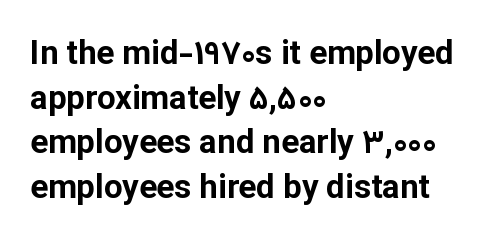
{"serif": "no", "italic": "no", "bold": "yes", "weight": "bold", "width": "normal", "stroke_contrast": "low", "x_height": "medium", "monospaced": "no", "underline": "no", "align": "left", "line_spacing": "normal", "line_spacing_ratio": 1.35, "letter_spacing": "normal", "letter_spacing_em": 0.0, "glyph_px": 33}
